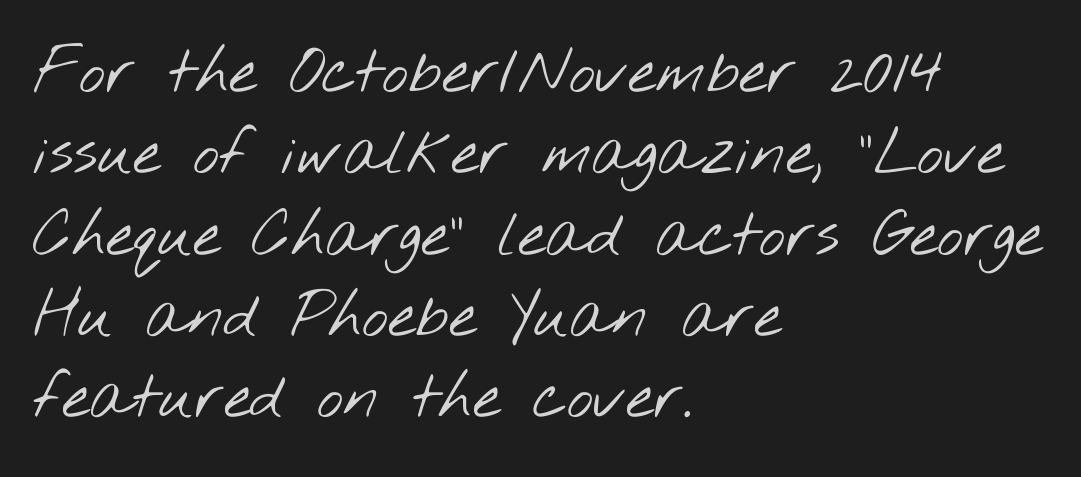
The image shows 63 px light, wide sans-serif type; set left-aligned, normal line spacing (1.29x), normal letter spacing, not underlined; low stroke contrast and a small x-height.
